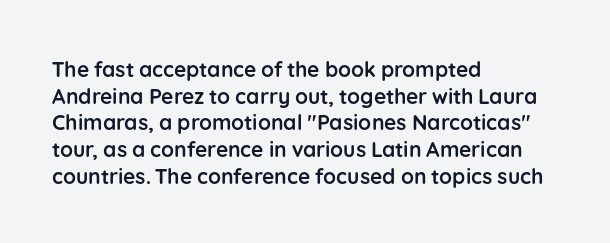
Q: Is the text bold? A: Yes.
Q: Is the text italic (slanted)? A: No, it is upright.
Q: Is the text underlined? A: No.
Q: How is the paragraph aligned? A: Left-aligned.
Q: Is the spacing between letters normal or unusually wide? A: Normal.
Q: Is the spacing between lines tight, normal or loose? A: Normal.
